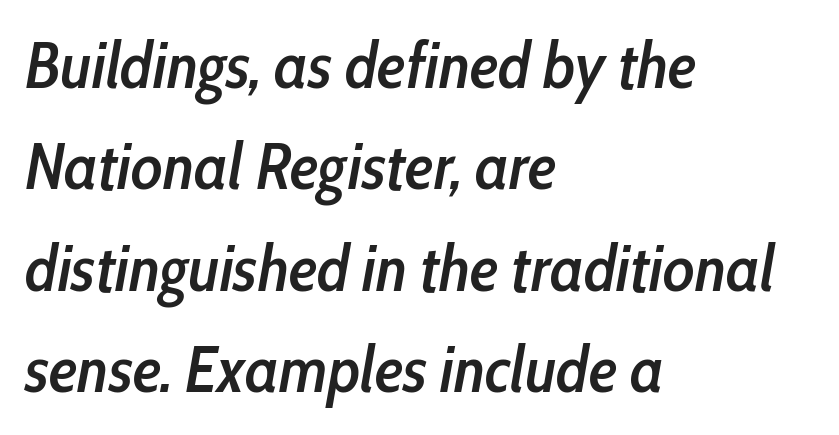
Q: Is the text bold? A: Semi-bold.
Q: Is the text italic (slanted)? A: Yes, it leans right by about 10 degrees.
Q: Is the text underlined? A: No.
Q: How is the paragraph aligned? A: Left-aligned.
Q: Is the spacing between letters normal or unusually wide? A: Normal.
Q: Is the spacing between lines tight, normal or loose? A: Normal.
Q: Width (condensed, normal, or wide)? A: Condensed.
Q: Stroke contrast? A: Low.
Q: x-height? A: Medium.
Q: Monospaced? A: No.
